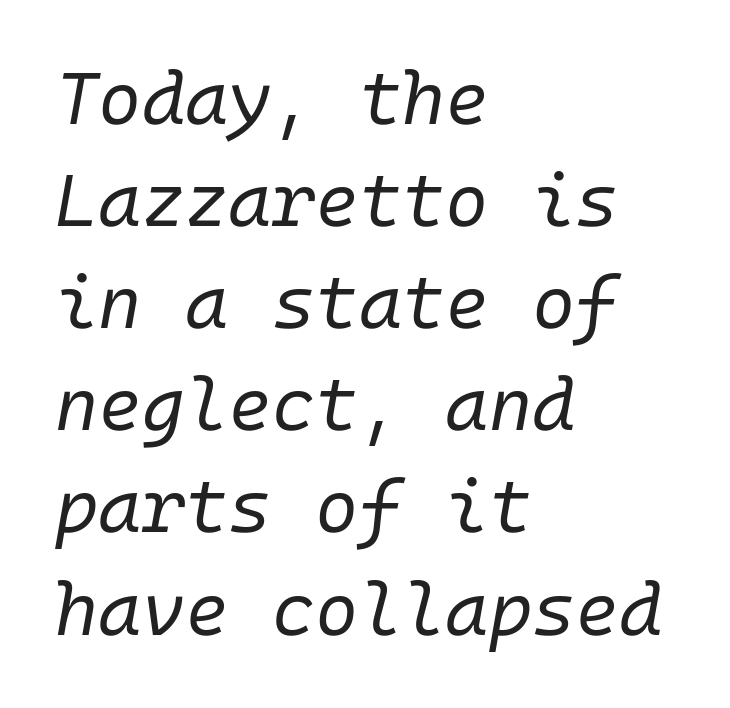
Q: Is the text bold? A: No.
Q: Is the text italic (slanted)? A: Yes, it leans right by about 10 degrees.
Q: Is the text underlined? A: No.
Q: How is the paragraph aligned? A: Left-aligned.
Q: Is the spacing between letters normal or unusually wide? A: Normal.
Q: Is the spacing between lines tight, normal or loose? A: Normal.
Q: Width (condensed, normal, or wide)? A: Normal.
Q: Stroke contrast? A: Low.
Q: x-height? A: Medium.
